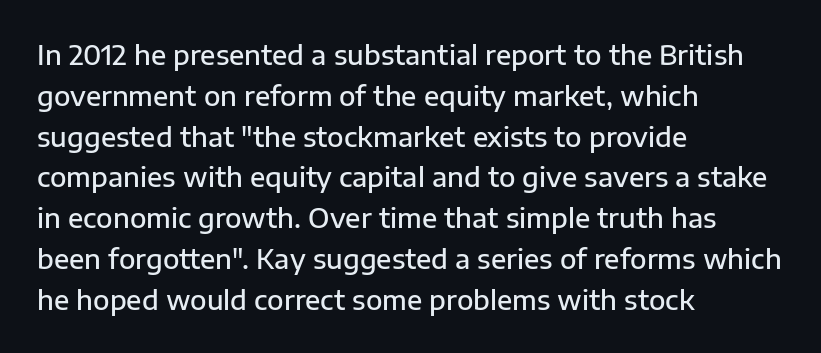
The image shows 27 px text type, upright; set left-aligned, normal line spacing (1.51x), normal letter spacing, not underlined.
